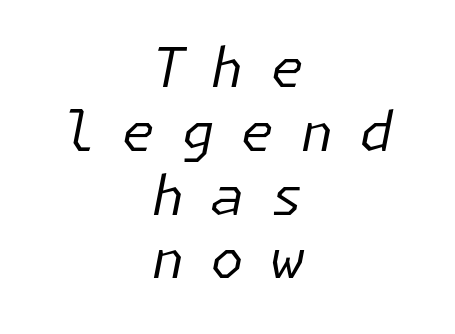
The image shows 55 px regular-weight type, italic (leaning right); set centered, line spacing 1.16x, unusually wide letter spacing (+0.46 em), not underlined; low stroke contrast and a medium x-height.
